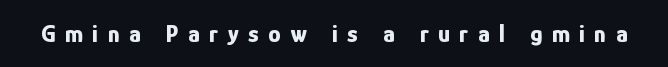
{"italic": "no", "bold": "yes", "underline": "no", "letter_spacing": "wide", "letter_spacing_em": 0.39, "glyph_px": 25}
